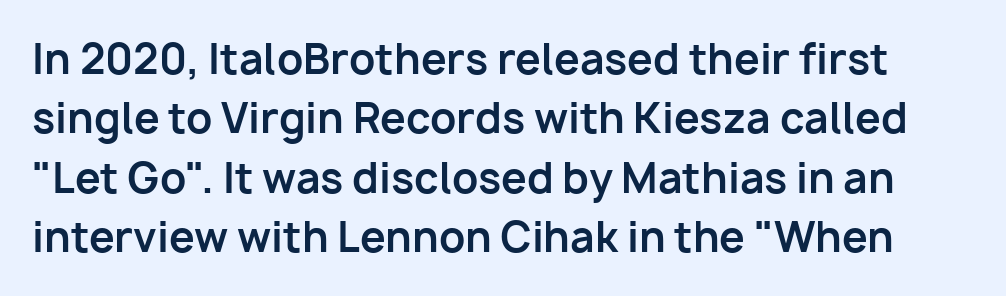
{"serif": "no", "italic": "no", "bold": "yes", "weight": "bold", "width": "normal", "stroke_contrast": "low", "x_height": "medium", "monospaced": "no", "underline": "no", "line_spacing": "normal", "line_spacing_ratio": 1.45, "letter_spacing": "normal", "letter_spacing_em": 0.0, "glyph_px": 41}
